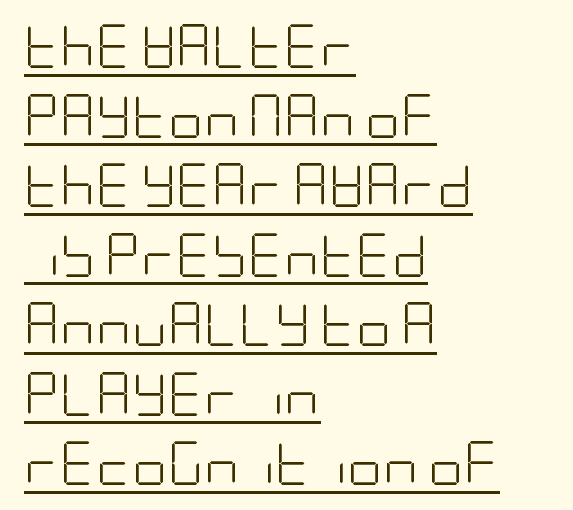
Q: Is the text bold? A: No.
Q: Is the text italic (slanted)? A: No, it is upright.
Q: Is the typeface a serif or a sans-serif typeface? A: Sans-serif.
Q: Is the text underlined? A: Yes.
Q: How is the paragraph aligned? A: Left-aligned.
Q: Is the spacing between letters normal or unusually wide? A: Normal.
Q: Is the spacing between lines tight, normal or loose? A: Normal.
Q: Width (condensed, normal, or wide)? A: Condensed.
Q: Stroke contrast? A: Low.
Q: x-height? A: Large.
